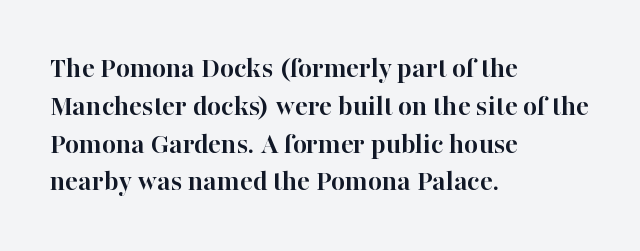
Q: Is the text bold? A: Yes.
Q: Is the text italic (slanted)? A: No, it is upright.
Q: Is the typeface a serif or a sans-serif typeface? A: Serif.
Q: Is the text underlined? A: No.
Q: How is the paragraph aligned? A: Left-aligned.
Q: Is the spacing between letters normal or unusually wide? A: Normal.
Q: Is the spacing between lines tight, normal or loose? A: Normal.
Q: Width (condensed, normal, or wide)? A: Normal.
Q: Stroke contrast? A: High.
Q: x-height? A: Medium.
Q: Monospaced? A: No.
